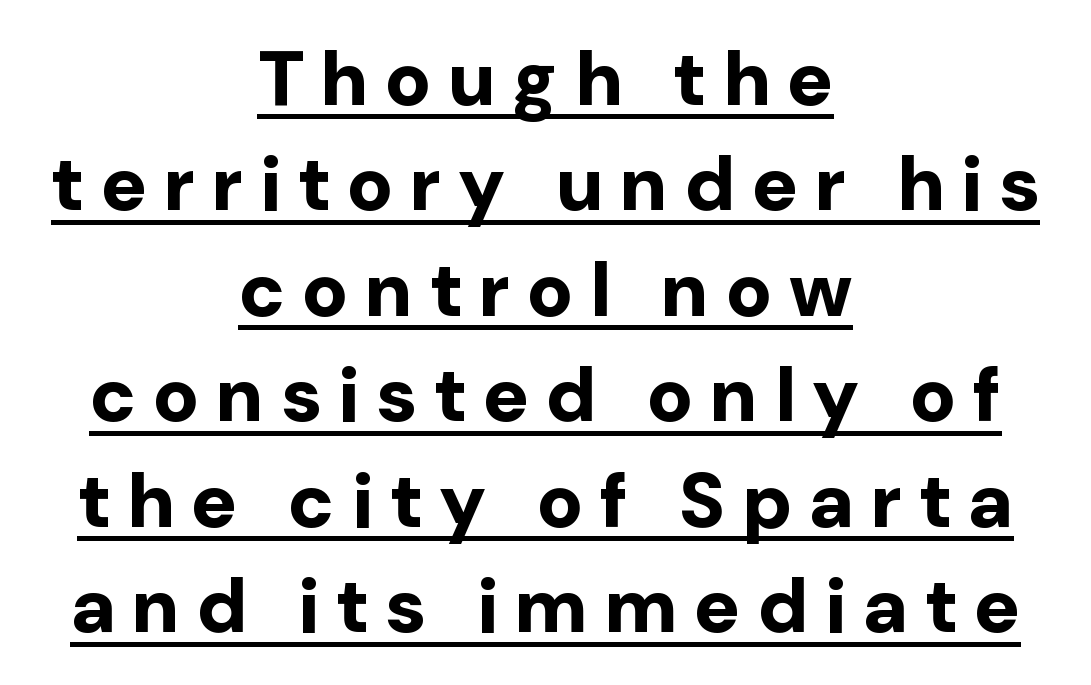
{"serif": "no", "italic": "no", "bold": "yes", "weight": "bold", "width": "normal", "stroke_contrast": "low", "x_height": "medium", "monospaced": "no", "underline": "yes", "align": "center", "line_spacing": "normal", "line_spacing_ratio": 1.37, "letter_spacing": "wide", "letter_spacing_em": 0.22, "glyph_px": 77}
